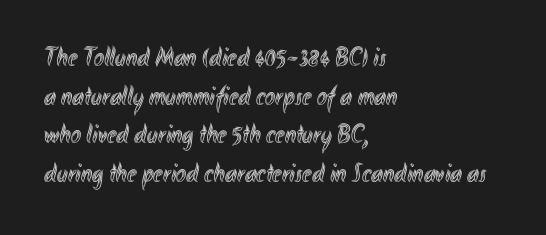
{"underline": "no", "align": "left", "line_spacing": "normal", "line_spacing_ratio": 1.43, "letter_spacing": "normal", "letter_spacing_em": 0.0, "glyph_px": 27}
